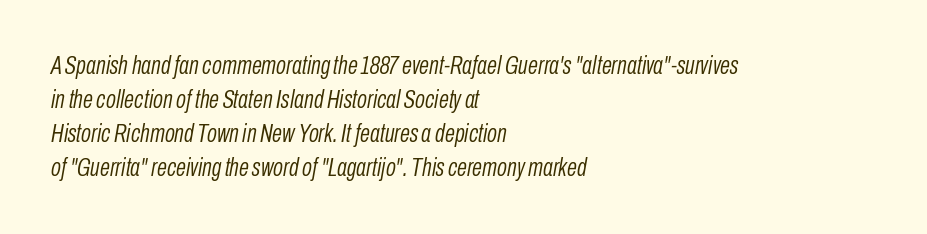
Interline gaps are of average width in this sample. Words appear dense and cohesive because spacing is normal. Beneath every word, the page is bare. The glyphs look as if they've been sheared to an angle. Stroke mass is kept to a normal reading level or below.
